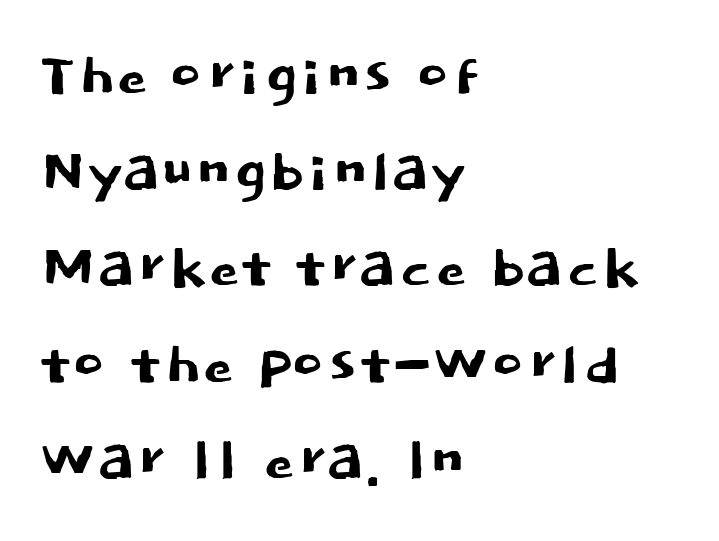
Q: Is the text italic (slanted)? A: No, it is upright.
Q: Is the typeface a serif or a sans-serif typeface? A: Sans-serif.
Q: Is the text underlined? A: No.
Q: How is the paragraph aligned? A: Left-aligned.
Q: Is the spacing between letters normal or unusually wide? A: Normal.
Q: Is the spacing between lines tight, normal or loose? A: Normal.
Q: Width (condensed, normal, or wide)? A: Normal.
Q: Stroke contrast? A: Low.
Q: x-height? A: Large.
Q: Monospaced? A: No.
